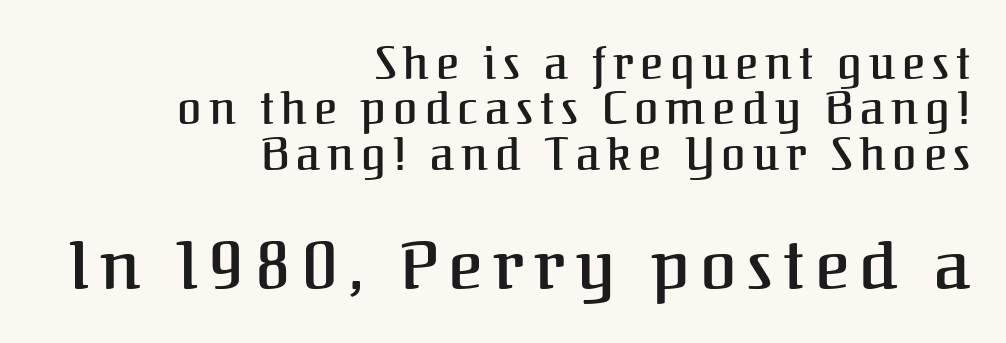
Do the letters lean? They stand straight. Leftover space on each line is placed entirely before the opening word. This sample uses a serif face. In this sample the second text group is rendered at the bigger scale.
